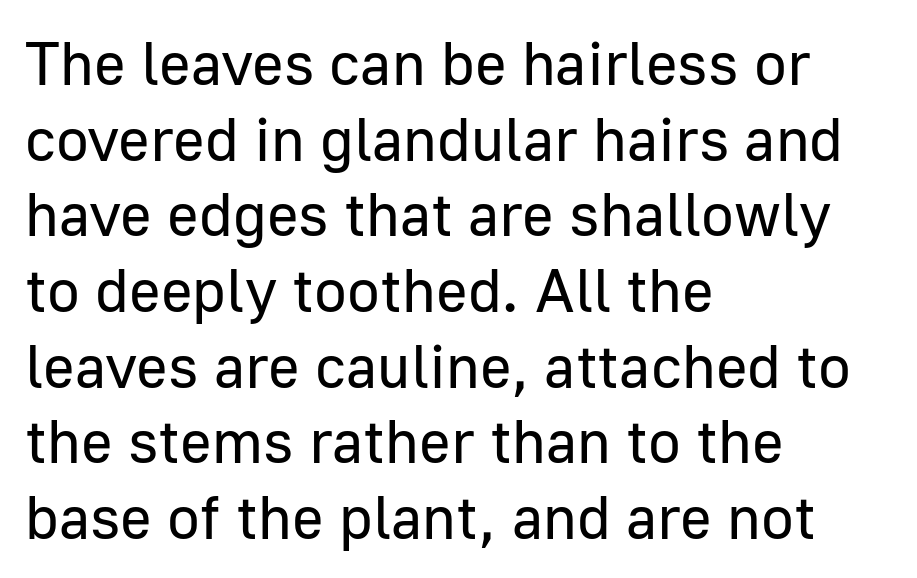
This sample uses a sans-serif face. Summary of weight: not heavy and not bold. The typography opts for an upright posture over an oblique one. Short note: letters normally spaced. In CSS terms this would be text-align: left. The area under the type is left untouched.
